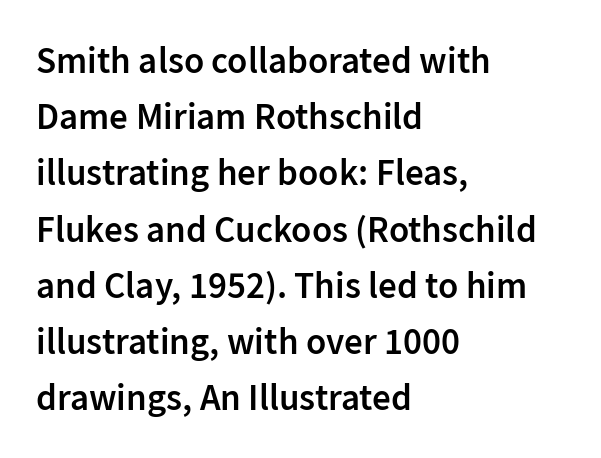
Q: Is the text bold? A: Semi-bold.
Q: Is the text italic (slanted)? A: No, it is upright.
Q: Is the typeface a serif or a sans-serif typeface? A: Sans-serif.
Q: Is the text underlined? A: No.
Q: How is the paragraph aligned? A: Left-aligned.
Q: Is the spacing between letters normal or unusually wide? A: Normal.
Q: Is the spacing between lines tight, normal or loose? A: Normal.
Q: Width (condensed, normal, or wide)? A: Normal.
Q: Stroke contrast? A: Low.
Q: x-height? A: Medium.
Q: Monospaced? A: No.
